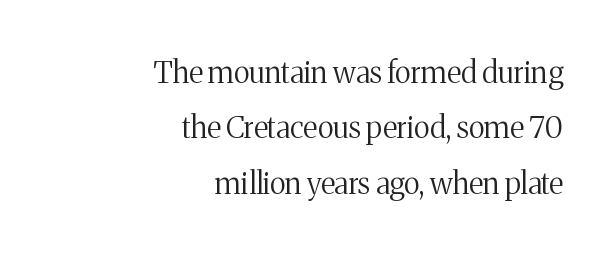
{"serif": "yes", "italic": "no", "bold": "no", "weight": "regular", "width": "normal", "stroke_contrast": "medium", "x_height": "medium", "monospaced": "no", "underline": "no", "align": "right", "line_spacing_ratio": 1.85, "letter_spacing": "normal", "letter_spacing_em": 0.0, "glyph_px": 30}
